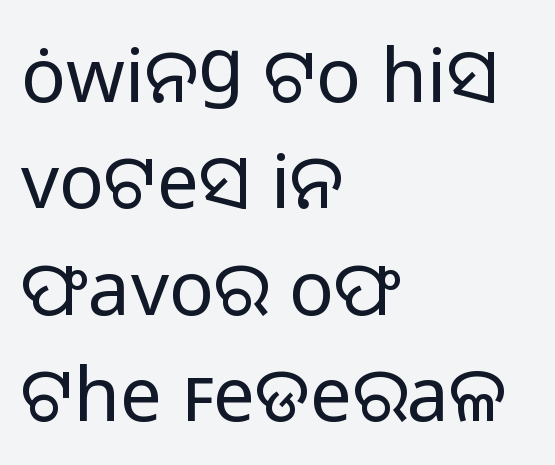
The image shows 75 px regular-weight sans-serif type, upright; set left-aligned, normal line spacing (1.42x), normal letter spacing, not underlined; low stroke contrast and a medium x-height.
